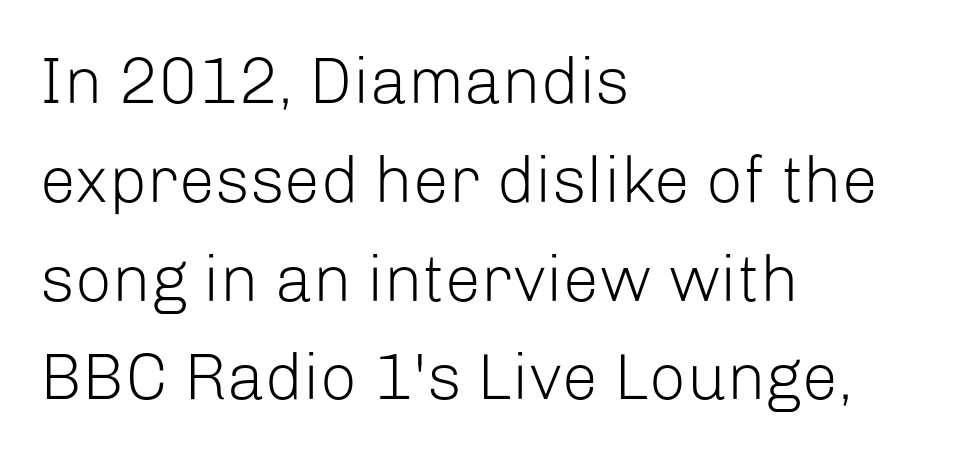
The line texture is even and compact thanks to regular tracking. You can tell it's not italic because the verticals are truly vertical. Has an underline been added? It has not. Do the characters align in a grid? No, the font is proportional.
